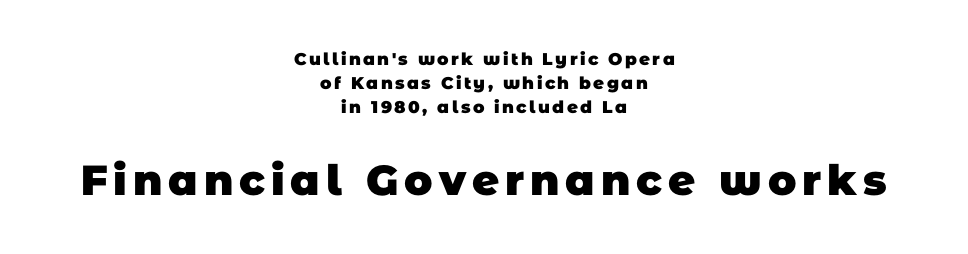
Q: Is the text bold? A: Yes.
Q: Is the typeface a serif or a sans-serif typeface? A: Sans-serif.
Q: Is the text underlined? A: No.
Q: How is the paragraph aligned? A: Centered.
Q: Is the spacing between lines tight, normal or loose? A: Normal.
Q: Which block of text is set in a larger size, the first (top) or the second (bottom)? A: The second (bottom) one.
Q: Width (condensed, normal, or wide)? A: Normal.
Q: Stroke contrast? A: Low.
Q: x-height? A: Large.
Q: Monospaced? A: No.
